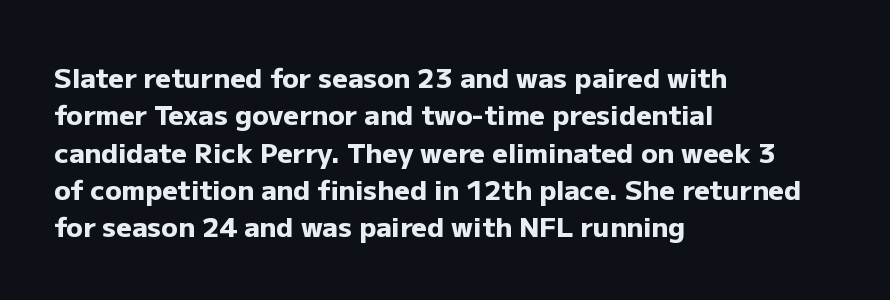
It's the straight-up-and-down kind of type. The lines are quadded left. Letter spacing: default. Rule under the text: the space is simply empty. The space between consecutive lines is moderate. Notice how thick the strokes are: this is what a full bold looks like.
